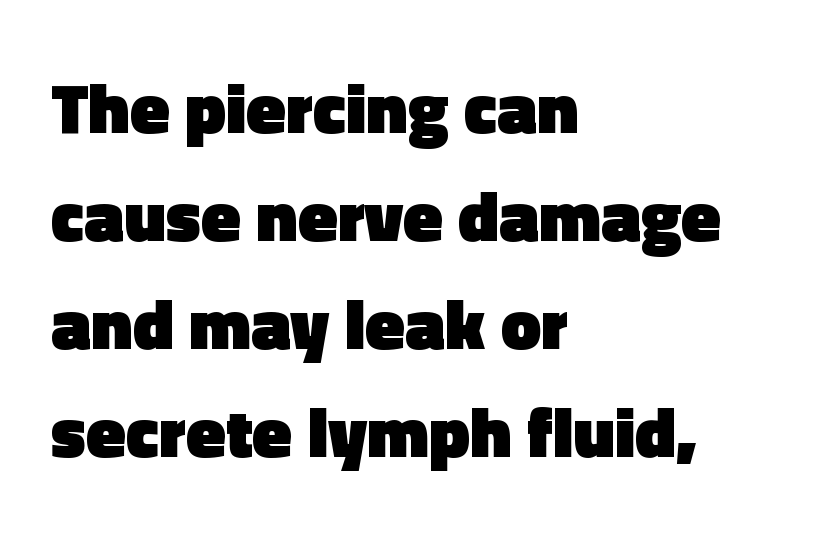
Q: Is the text bold? A: Yes.
Q: Is the text italic (slanted)? A: No, it is upright.
Q: Is the typeface a serif or a sans-serif typeface? A: Sans-serif.
Q: Is the text underlined? A: No.
Q: How is the paragraph aligned? A: Left-aligned.
Q: Is the spacing between letters normal or unusually wide? A: Normal.
Q: Is the spacing between lines tight, normal or loose? A: Normal.
Q: Width (condensed, normal, or wide)? A: Normal.
Q: x-height? A: Medium.
Q: Monospaced? A: No.
